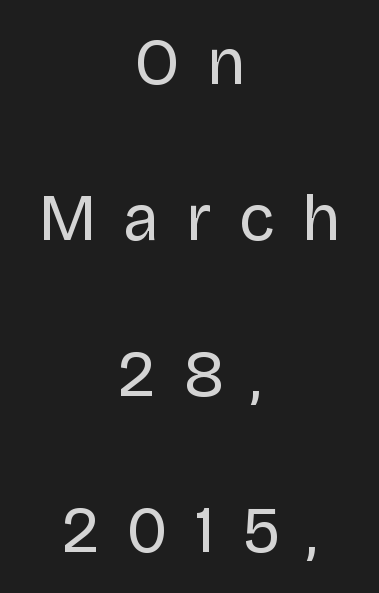
The zone under the glyphs is completely vacant. Weight: in the light-to-regular range. Nothing sits at the stroke ends, so this counts as sans-serif. The type sits square on the baseline with zero lean. Here the designer chose a conventional face with non-uniform glyph widths.
